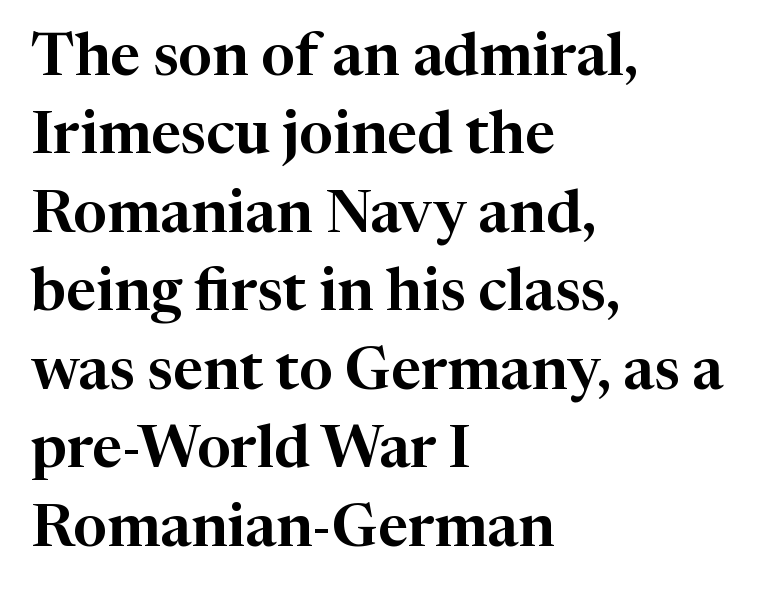
The image shows 59 px serif type, upright; set left-aligned, normal line spacing (1.33x), normal letter spacing, not underlined; high stroke contrast and a medium x-height.
